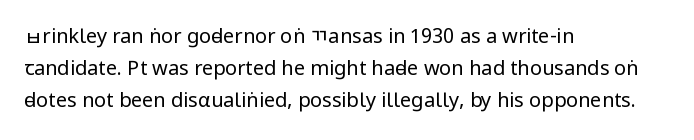
Q: Is the text bold? A: No.
Q: Is the text italic (slanted)? A: No, it is upright.
Q: Is the text underlined? A: No.
Q: How is the paragraph aligned? A: Left-aligned.
Q: Is the spacing between letters normal or unusually wide? A: Normal.
Q: Is the spacing between lines tight, normal or loose? A: Normal.
